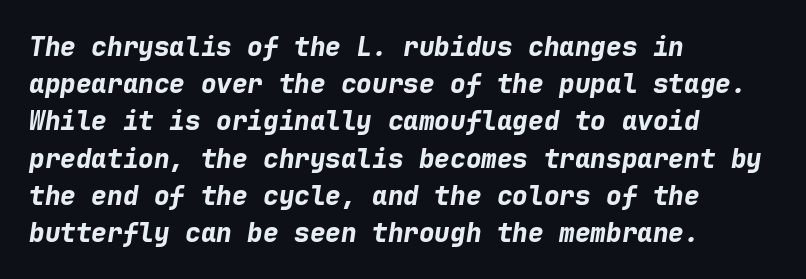
{"italic": "yes", "lean": "right", "slant_degrees": 9, "bold": "yes", "underline": "no", "align": "left", "line_spacing": "normal", "line_spacing_ratio": 1.43, "letter_spacing": "normal", "letter_spacing_em": 0.0, "glyph_px": 26}
